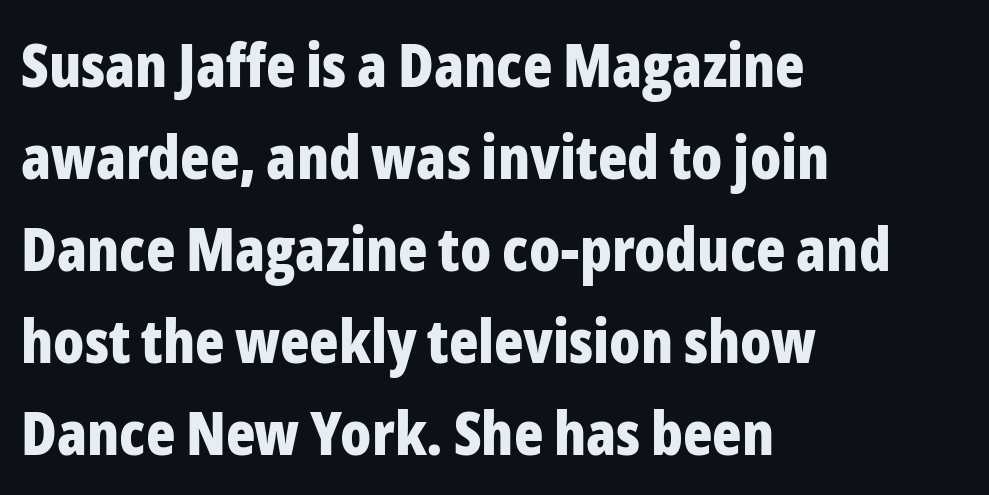
The letters advance in unequal steps, a hallmark of proportional type. Words float on clear page, feet unadorned. This sample uses an upright cut, with every glyph sitting square on the baseline. Stroke thickness is high; the sample reads as a true bold. Note: no serifs on the glyphs. Reading down the column, the eye jumps a familiar distance to each next line.
